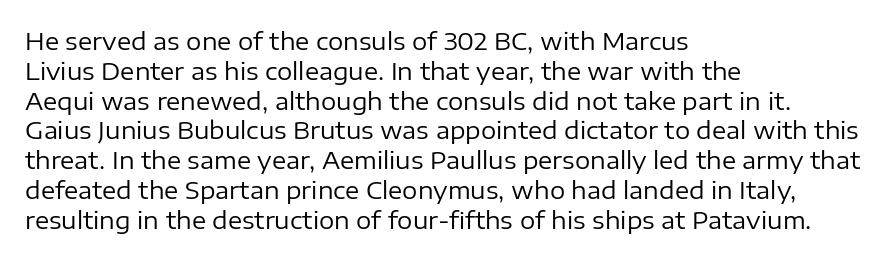
If you drew a line through each stem, it would be perfectly vertical. Tracking value appears to be zero — textbook default spacing. The rag falls on the right side of this text block. The face looks like a standard text weight, possibly lighter. The string is rendered with underlining switched off.
